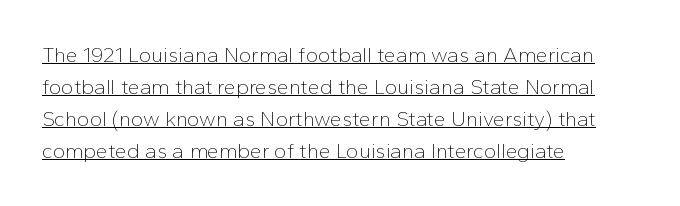
The image shows 21 px text type, upright; set left-aligned, normal line spacing (1.52x), normal letter spacing, underlined.
